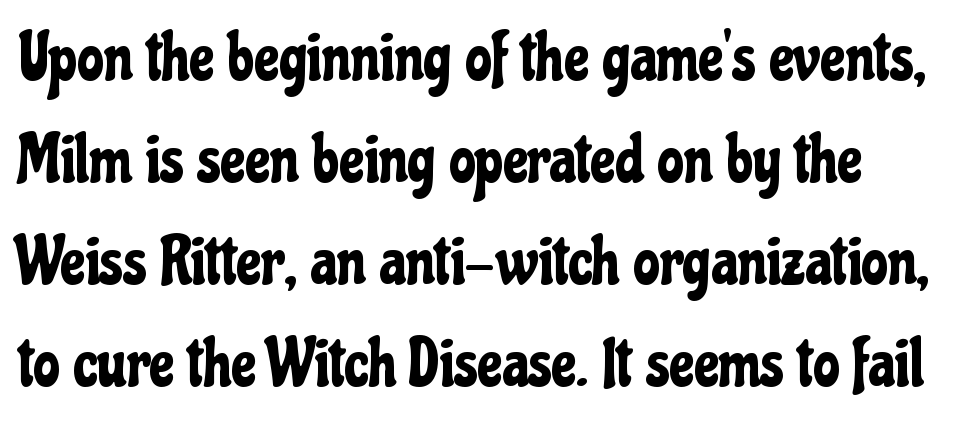
{"serif": "no", "italic": "no", "width": "condensed", "stroke_contrast": "low", "x_height": "medium", "monospaced": "no", "underline": "no", "align": "left", "line_spacing": "normal", "line_spacing_ratio": 1.52, "letter_spacing": "normal", "letter_spacing_em": 0.0, "glyph_px": 67}
